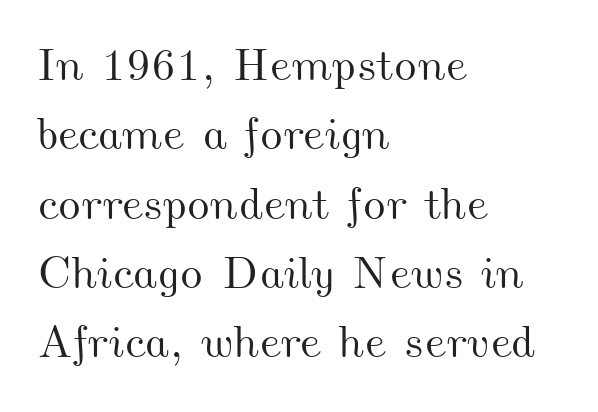
Check the space under the baseline: it is left empty. The paragraph shown leans on its left margin. This sample has the flowing, uneven cadence of proportional lettering. The letterforms sit shoulder to shoulder at normal distance.
